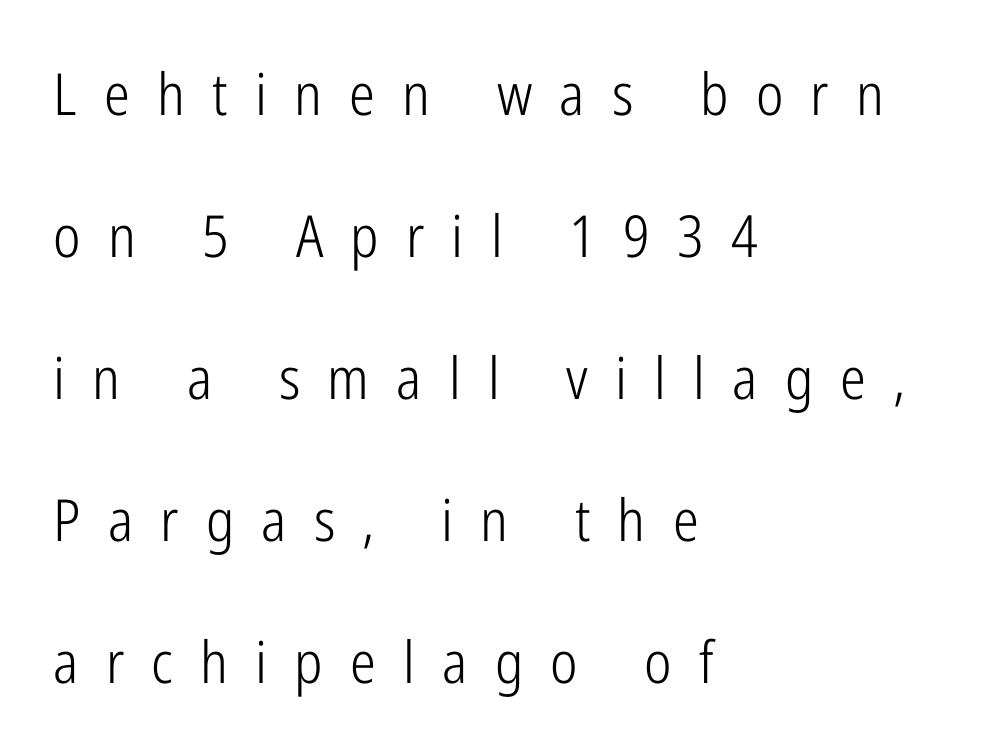
{"serif": "no", "italic": "no", "bold": "no", "weight": "light", "width": "condensed", "stroke_contrast": "low", "x_height": "medium", "monospaced": "no", "underline": "no", "align": "left", "line_spacing": "loose", "line_spacing_ratio": 2.45, "letter_spacing": "wide", "letter_spacing_em": 0.47, "glyph_px": 58}
